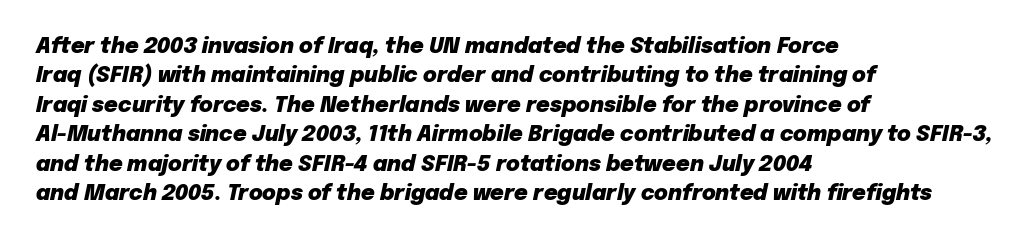
Which margin do the lines hug? The left one — the right edge is uneven. Compared with an ordinary text face, these strokes are far heavier — a full bold. Compared with typical paragraphs, the rows here are spaced about the same. The letters sit at their default tracking, neither squeezed nor spread.
